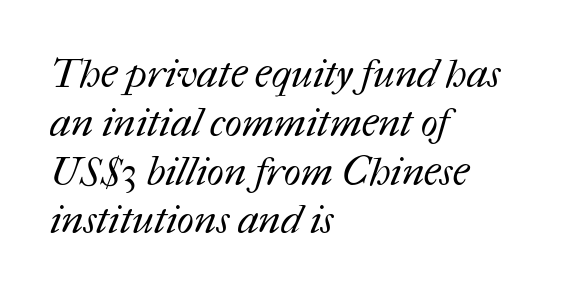
Q: Is the text bold? A: No.
Q: Is the text underlined? A: No.
Q: How is the paragraph aligned? A: Left-aligned.
Q: Is the spacing between letters normal or unusually wide? A: Normal.
Q: Width (condensed, normal, or wide)? A: Normal.
Q: Stroke contrast? A: Medium.
Q: x-height? A: Medium.
Q: Monospaced? A: No.
